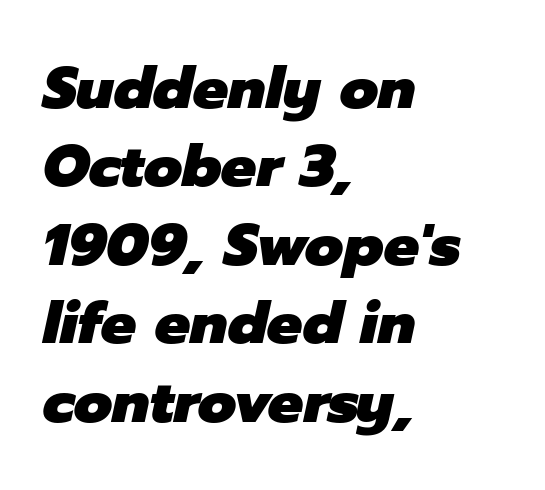
Notice how thick the strokes are: this is what a full bold looks like. Think of a printed novel: that variable character pitch is what you see here. Each line starts at the same left margin while the right side varies. The baseline area is clear. This block has exactly the height ordinary leading produces. Caption: standard tracking, unaltered.
